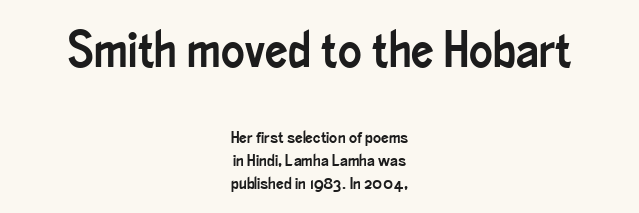
{"serif": "no", "italic": "no", "width": "condensed", "stroke_contrast": "low", "x_height": "small", "monospaced": "no", "underline": "no", "align": "center", "line_spacing": "normal", "line_spacing_ratio": 1.34, "letter_spacing": "normal", "letter_spacing_em": 0.0, "larger_block": "first", "size_ratio": 2.94, "glyph_px": 50}
